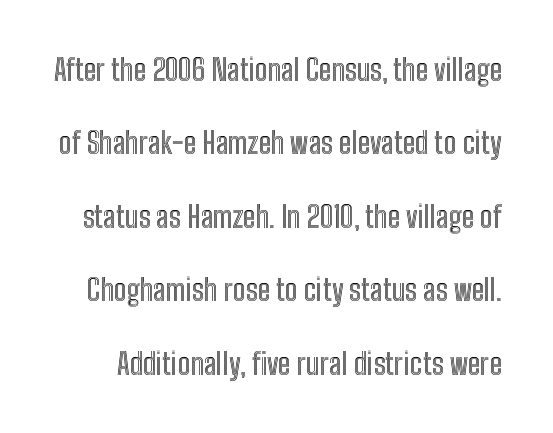
{"italic": "no", "width": "condensed", "x_height": "medium", "monospaced": "no", "underline": "no", "line_spacing": "loose", "line_spacing_ratio": 2.45, "letter_spacing": "normal", "letter_spacing_em": 0.0, "glyph_px": 30}
